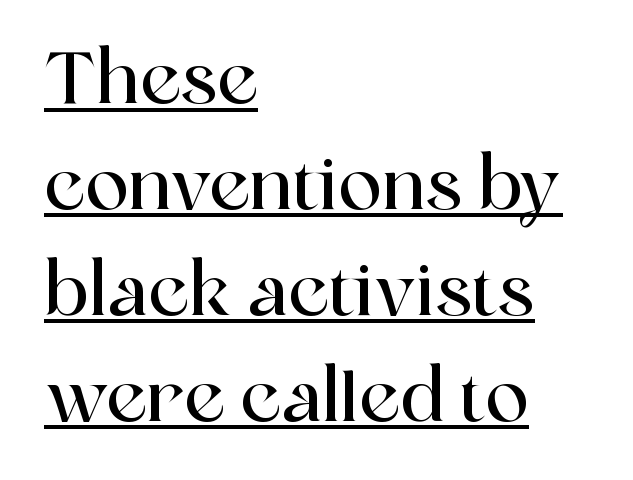
The image shows 73 px serif type, upright; set left-aligned, normal line spacing (1.45x), normal letter spacing, underlined; a medium x-height.
